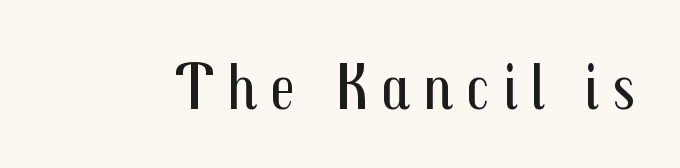
Think of a printed novel: that variable character pitch is what you see here. The words here are not underlined. A roman cut, with each character standing at attention. Bold? No — there's no thickening of the strokes. This rendering employs a face without finishing strokes, i.e., a sans-serif.
